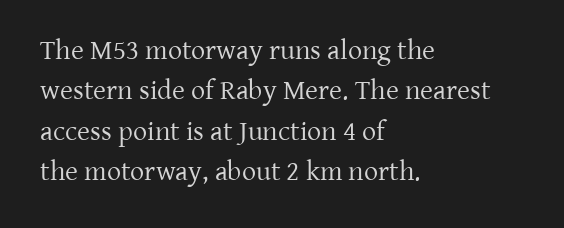
The lines in this sample share a left origin and differ only in where they stop. Regular leading. Note the varied advance widths — an 'i' is clearly narrower than an 'm'. Default kerning and tracking; the words read as compact shapes. Italic? Not at all — the glyphs are vertical. Heaviness? Minimal to ordinary, like unemphasized prose.
